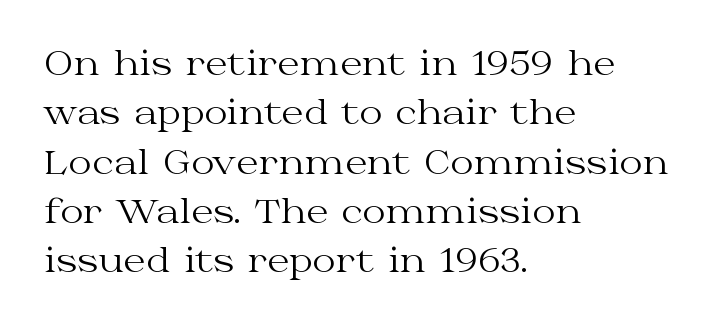
Q: Is the text bold? A: No.
Q: Is the text italic (slanted)? A: No, it is upright.
Q: Is the typeface a serif or a sans-serif typeface? A: Serif.
Q: Is the text underlined? A: No.
Q: How is the paragraph aligned? A: Left-aligned.
Q: Is the spacing between letters normal or unusually wide? A: Normal.
Q: Is the spacing between lines tight, normal or loose? A: Normal.
Q: Width (condensed, normal, or wide)? A: Wide.
Q: Stroke contrast? A: Medium.
Q: x-height? A: Medium.
Q: Monospaced? A: No.
